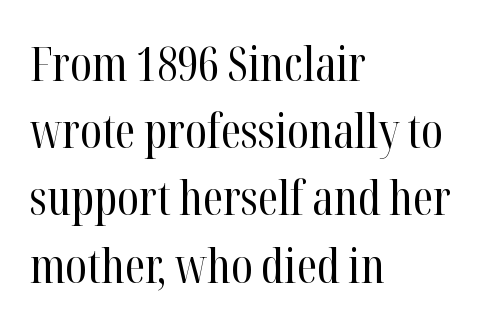
The image shows 47 px regular-weight, condensed serif type, upright; set left-aligned, normal line spacing (1.43x), normal letter spacing, not underlined; high stroke contrast and a medium x-height.
